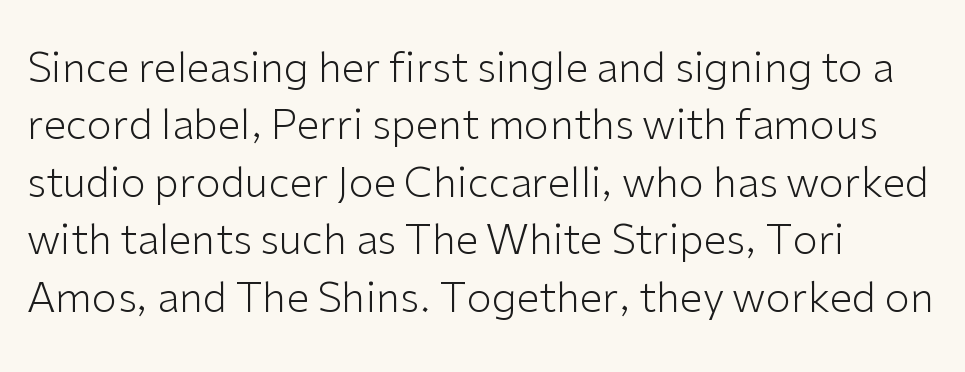
The image shows 41 px light sans-serif type, upright; set left-aligned, normal line spacing (1.4x), normal letter spacing, not underlined; low stroke contrast and a medium x-height.
